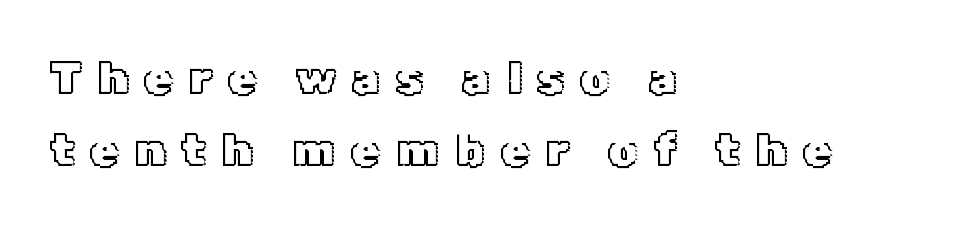
The image shows 47 px text type, upright; set left-aligned, normal line spacing (1.53x), unusually wide letter spacing (+0.32 em), not underlined; a medium x-height.
